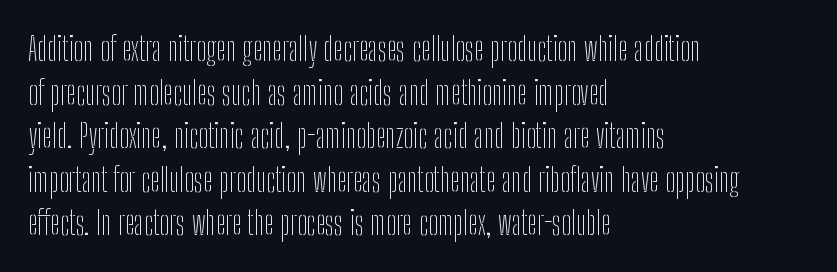
Nope, not italic — everything's standing straight. Rule under the text: the space is simply empty. The passage shown is typed in a proportional face where columns would drift. Is the block centered? No — it sits flush against the left margin. The font sits on the lighter half of the weight spectrum, regular included.
